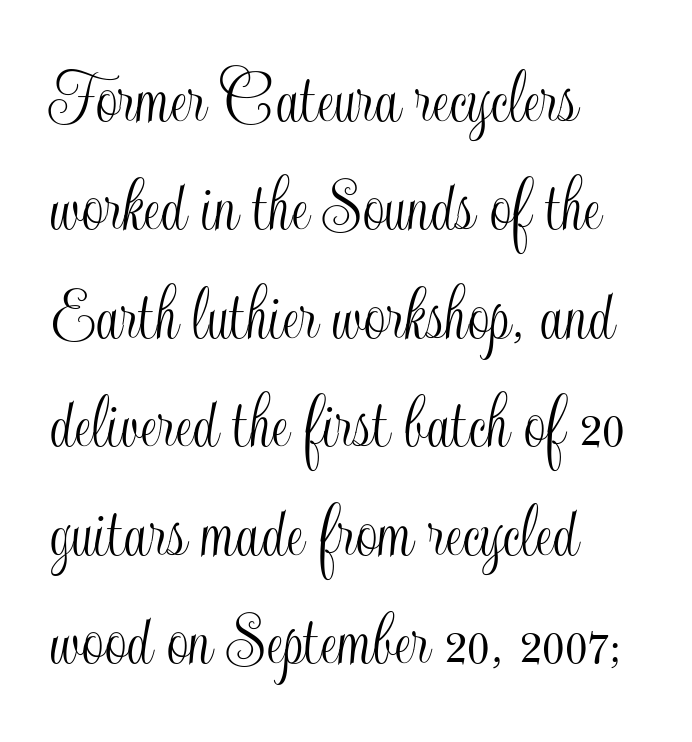
Q: Is the text italic (slanted)? A: Yes.
Q: Is the text underlined? A: No.
Q: How is the paragraph aligned? A: Left-aligned.
Q: Is the spacing between letters normal or unusually wide? A: Normal.
Q: Is the spacing between lines tight, normal or loose? A: Normal.
Q: Width (condensed, normal, or wide)? A: Condensed.
Q: x-height? A: Small.
Q: Monospaced? A: No.
